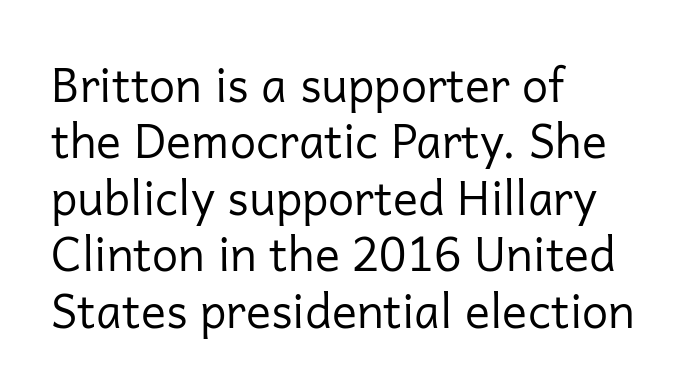
The image shows 47 px regular-weight sans-serif type, upright; set left-aligned, line spacing 1.2x, normal letter spacing, not underlined; low stroke contrast and a medium x-height.
